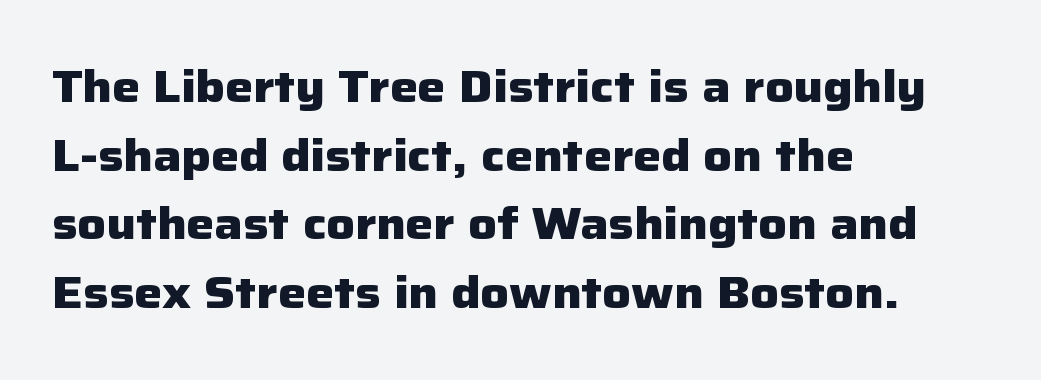
The image shows 44 px heavy sans-serif type, upright; set left-aligned, normal line spacing (1.56x), normal letter spacing, not underlined; low stroke contrast and a medium x-height.
